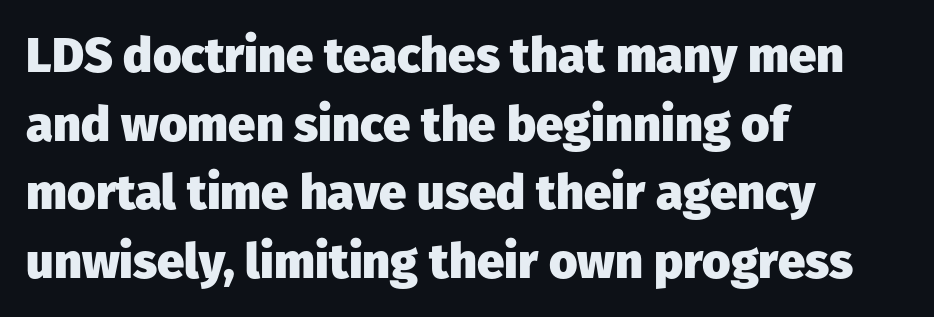
The image shows 49 px heavy sans-serif type, upright; set left-aligned, normal line spacing (1.4x), normal letter spacing, not underlined; low stroke contrast and a medium x-height.
